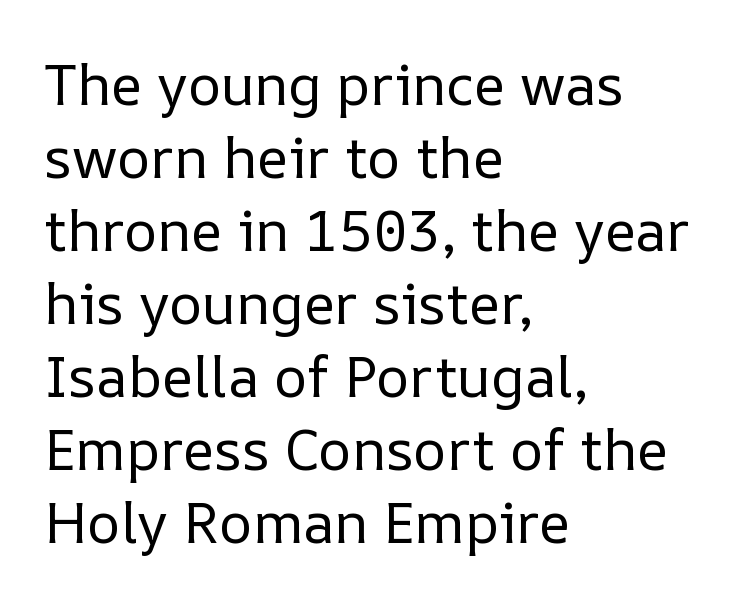
Q: Is the text bold? A: No.
Q: Is the text italic (slanted)? A: No, it is upright.
Q: Is the text underlined? A: No.
Q: How is the paragraph aligned? A: Left-aligned.
Q: Is the spacing between letters normal or unusually wide? A: Normal.
Q: Is the spacing between lines tight, normal or loose? A: Normal.
Q: Width (condensed, normal, or wide)? A: Normal.
Q: Stroke contrast? A: Low.
Q: x-height? A: Medium.
Q: Monospaced? A: No.
